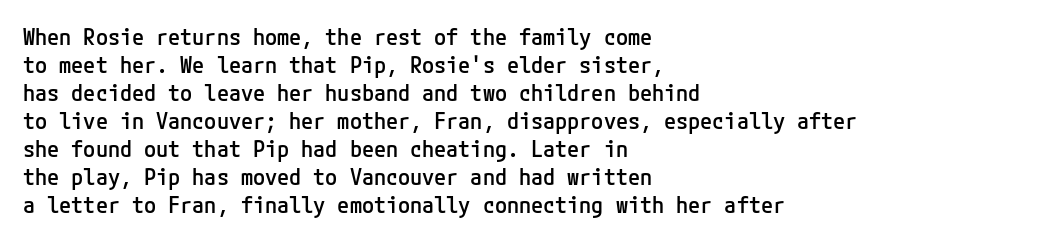
The image shows 22 px text type, upright; set left-aligned, normal line spacing (1.27x), normal letter spacing, not underlined.
